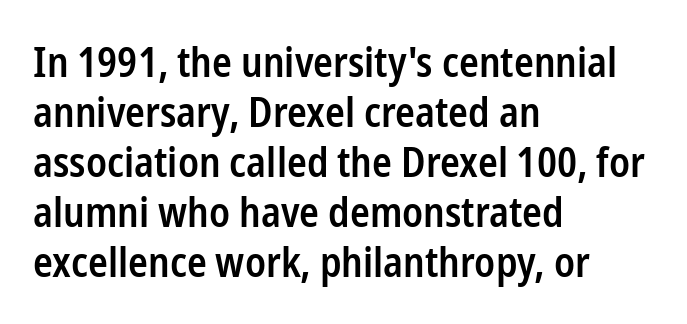
The image shows 41 px semibold, condensed sans-serif type, upright; set left-aligned, line spacing 1.22x, normal letter spacing, not underlined; low stroke contrast and a medium x-height.
